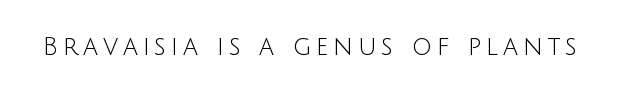
Q: Is the text bold? A: No.
Q: Is the text italic (slanted)? A: No, it is upright.
Q: Is the text underlined? A: No.
